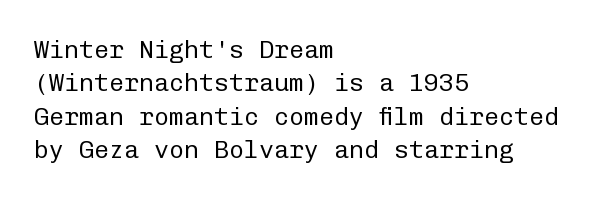
The image shows 25 px text type, upright; set left-aligned, normal line spacing (1.34x), normal letter spacing, not underlined.
